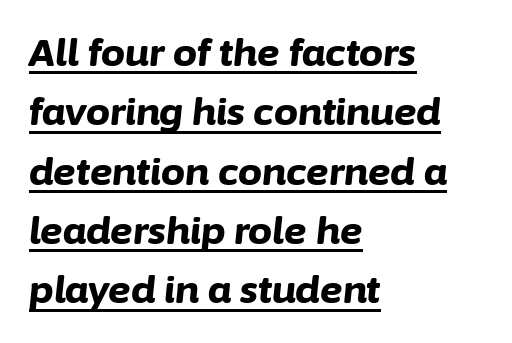
The image shows 38 px bold type, italic (leaning right); set left-aligned, normal line spacing (1.56x), normal letter spacing, underlined; low stroke contrast and a medium x-height.
